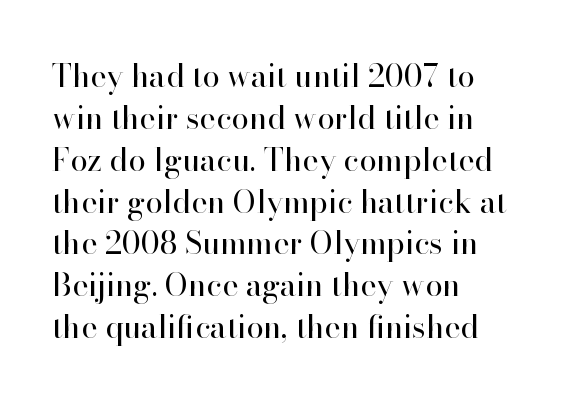
Weight class: somewhere from thin through regular. Each word holds together tightly as a unit, with standard inter-letter gaps. You could not count columns in this text — the font is proportionally spaced. Reading down the block, your eye returns to a fixed left position each line.
